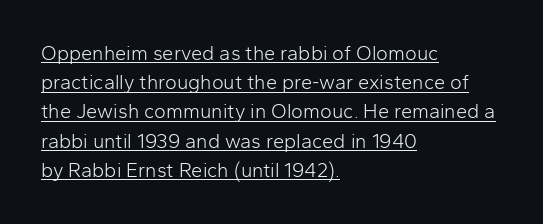
The image shows 20 px text type, upright; set left-aligned, normal line spacing (1.46x), normal letter spacing, underlined.
